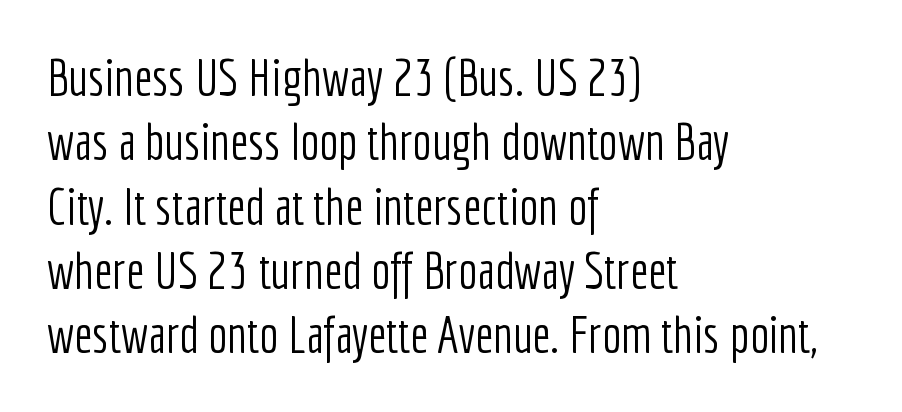
The image shows 51 px light, condensed sans-serif type, upright; set left-aligned, normal line spacing (1.26x), normal letter spacing, not underlined; low stroke contrast and a medium x-height.
